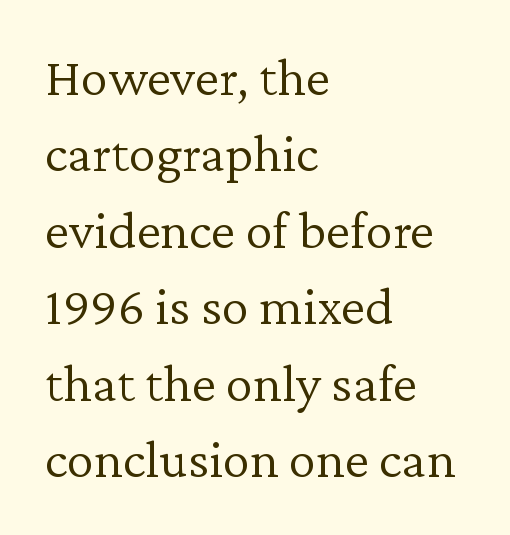
{"serif": "yes", "italic": "no", "bold": "no", "weight": "light", "width": "normal", "stroke_contrast": "low", "x_height": "medium", "monospaced": "no", "underline": "no", "align": "left", "line_spacing": "normal", "line_spacing_ratio": 1.39, "letter_spacing": "normal", "letter_spacing_em": 0.0, "glyph_px": 55}
